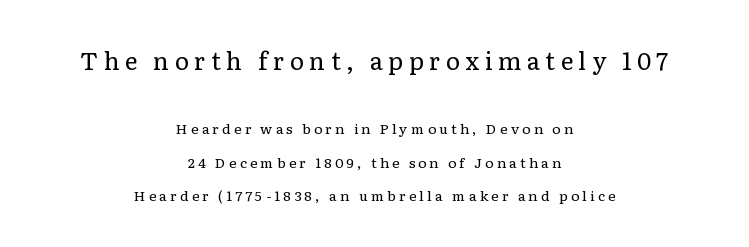
{"italic": "no", "bold": "no", "underline": "no", "align": "center", "line_spacing": "loose", "line_spacing_ratio": 2.38, "letter_spacing": "wide", "letter_spacing_em": 0.23, "larger_block": "first", "size_ratio": 1.71, "glyph_px": 24}
